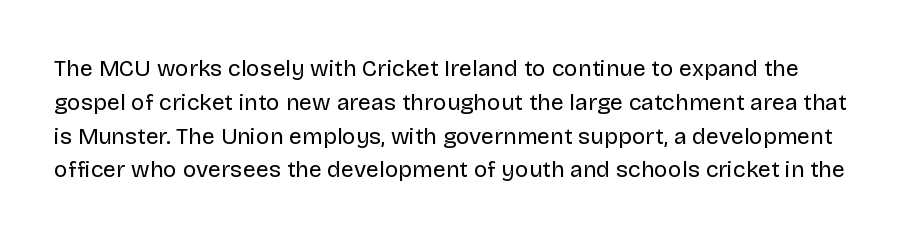
{"italic": "no", "bold": "no", "underline": "no", "line_spacing": "normal", "line_spacing_ratio": 1.47, "letter_spacing": "normal", "letter_spacing_em": 0.0, "glyph_px": 23}
